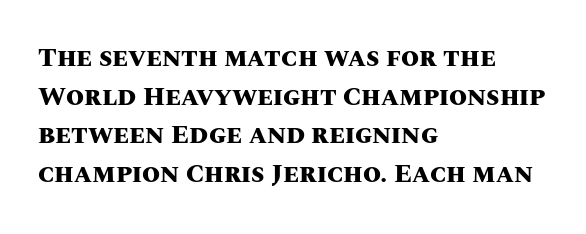
Q: Is the text bold? A: Yes.
Q: Is the text italic (slanted)? A: No, it is upright.
Q: Is the text underlined? A: No.
Q: How is the paragraph aligned? A: Left-aligned.
Q: Is the spacing between letters normal or unusually wide? A: Normal.
Q: Is the spacing between lines tight, normal or loose? A: Normal.
